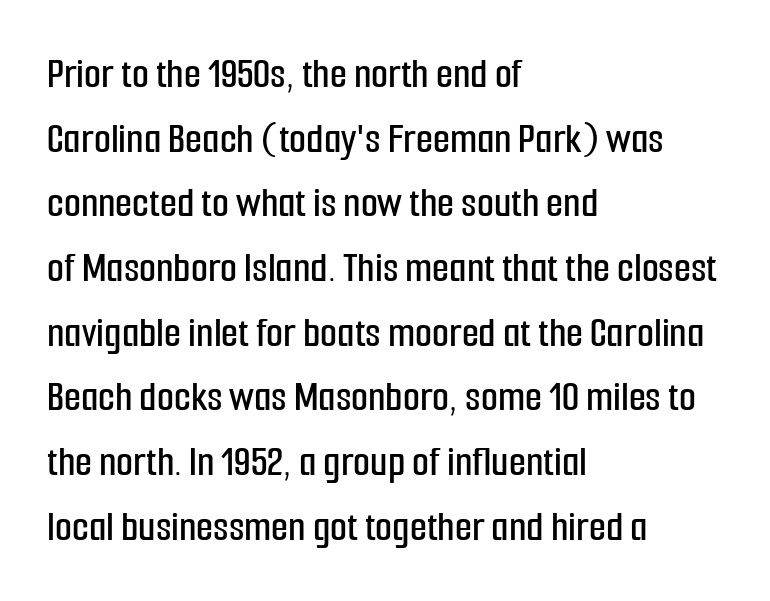
Q: Is the text italic (slanted)? A: No, it is upright.
Q: Is the typeface a serif or a sans-serif typeface? A: Sans-serif.
Q: Is the text underlined? A: No.
Q: How is the paragraph aligned? A: Left-aligned.
Q: Is the spacing between letters normal or unusually wide? A: Normal.
Q: Is the spacing between lines tight, normal or loose? A: Normal.
Q: Width (condensed, normal, or wide)? A: Condensed.
Q: Stroke contrast? A: Low.
Q: x-height? A: Medium.
Q: Monospaced? A: No.
